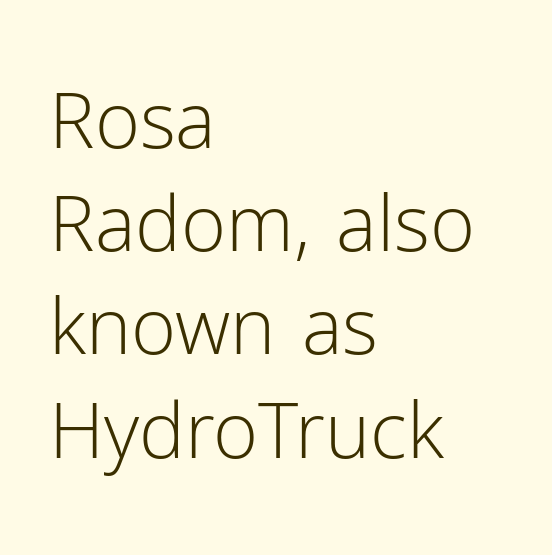
The image shows 77 px light sans-serif type, upright; set left-aligned, normal line spacing (1.34x), normal letter spacing, not underlined; low stroke contrast and a medium x-height.
